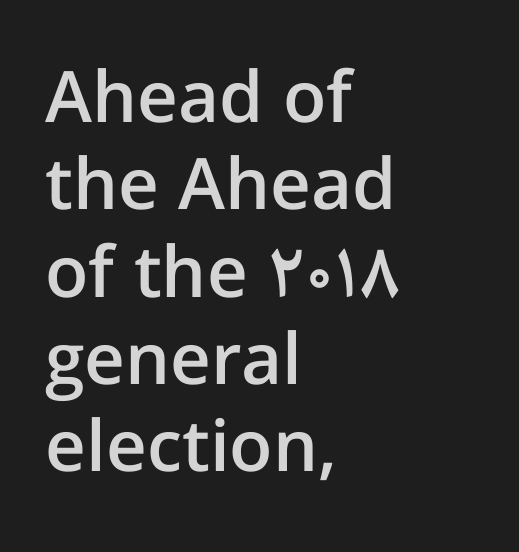
The rendering keeps characters at their native spacing. The area under the type is left untouched. These words are printed semibold, heavier than regular yet not bold. This rendering uses left alignment, leaving the right contour irregular. The letters stand straight up with perfectly vertical stems. A sans-serif font was chosen for this passage.
